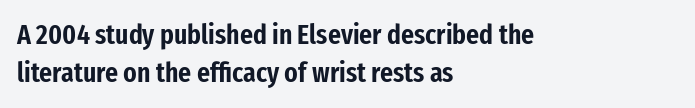
{"serif": "no", "italic": "no", "width": "condensed", "stroke_contrast": "low", "x_height": "medium", "monospaced": "no", "underline": "no", "align": "left", "line_spacing": "normal", "line_spacing_ratio": 1.37, "letter_spacing": "normal", "letter_spacing_em": 0.0, "glyph_px": 28}
